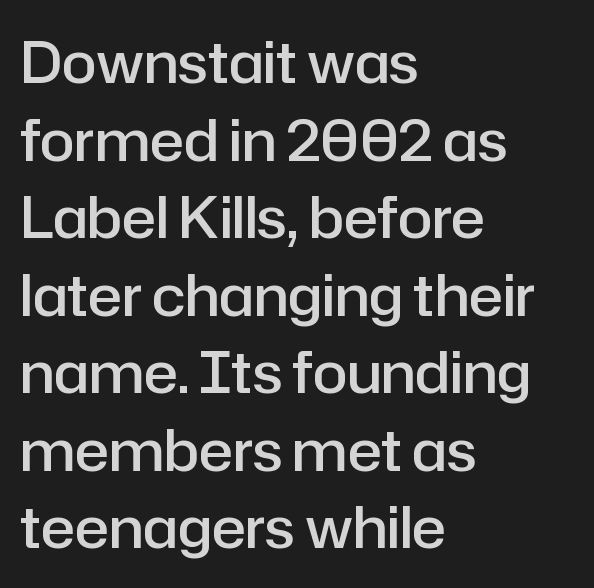
{"serif": "no", "italic": "no", "bold": "semi", "weight": "semibold", "width": "normal", "stroke_contrast": "low", "x_height": "medium", "monospaced": "no", "underline": "no", "align": "left", "line_spacing": "normal", "line_spacing_ratio": 1.36, "letter_spacing": "normal", "letter_spacing_em": 0.0, "glyph_px": 57}
